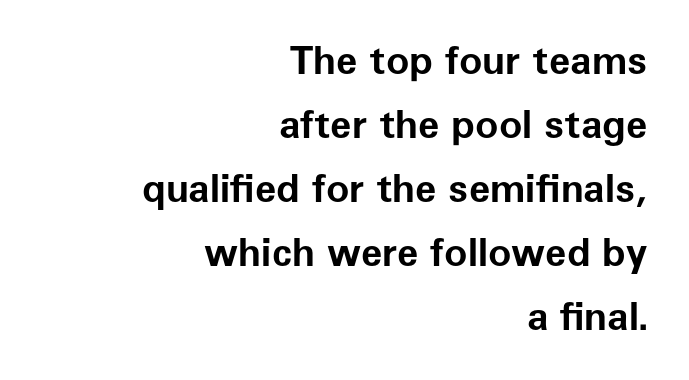
The image shows 39 px bold sans-serif type, upright; set right-aligned, normal line spacing (1.64x), normal letter spacing, not underlined; low stroke contrast and a medium x-height.
